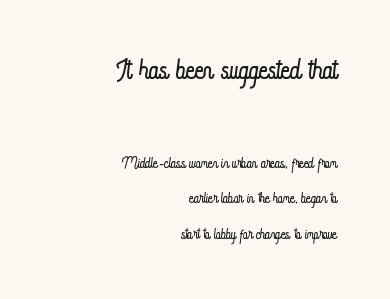
Note the varied advance widths — an 'i' is clearly narrower than an 'm'. A clean baseline with only descenders dipping below it. The font is comparable to plain body text, perhaps lighter. Tracking value appears to be zero — textbook default spacing. The more generous point size was reserved for the upper chunk.
